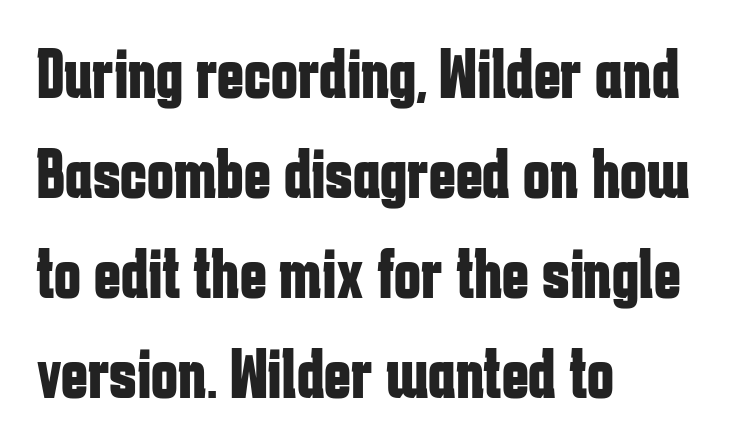
The image shows 72 px bold, condensed sans-serif type, upright; set left-aligned, normal line spacing (1.39x), normal letter spacing, not underlined; low stroke contrast and a medium x-height.
